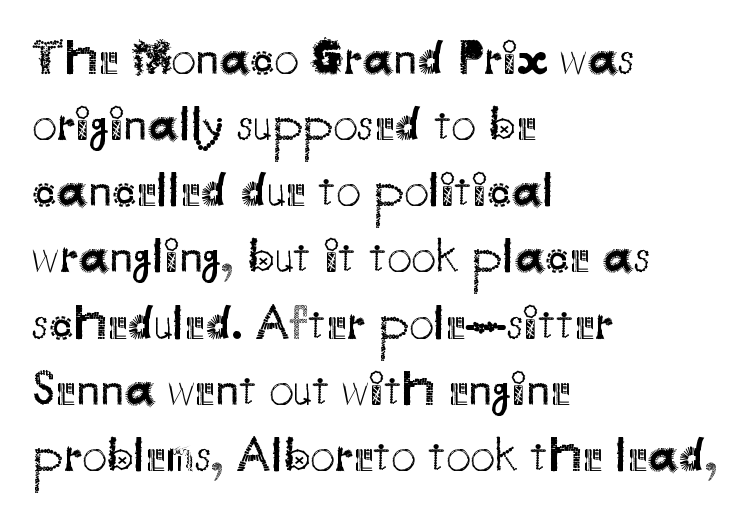
The image shows 49 px regular-weight sans-serif type, upright; set left-aligned, normal line spacing (1.35x), normal letter spacing, not underlined; medium stroke contrast and a small x-height.
